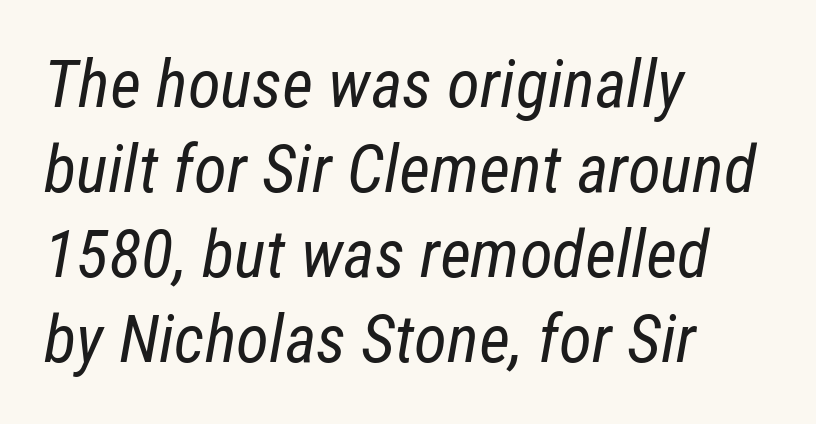
The image shows 67 px regular-weight, condensed type, italic (leaning right); set left-aligned, normal line spacing (1.27x), normal letter spacing, not underlined; low stroke contrast and a medium x-height.
